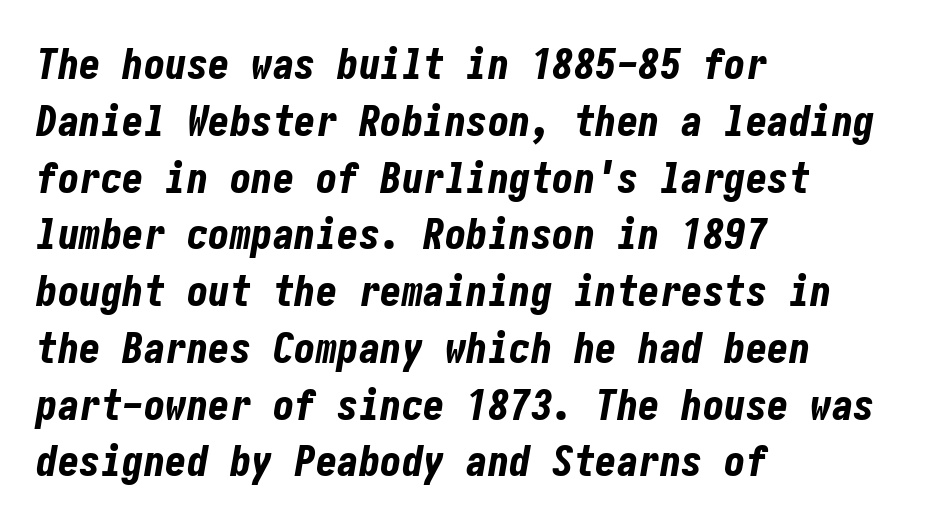
{"italic": "yes", "lean": "right", "slant_degrees": 10, "bold": "yes", "weight": "bold", "width": "condensed", "stroke_contrast": "low", "x_height": "medium", "underline": "no", "align": "left", "line_spacing": "normal", "line_spacing_ratio": 1.32, "letter_spacing": "normal", "letter_spacing_em": 0.0, "glyph_px": 43}
